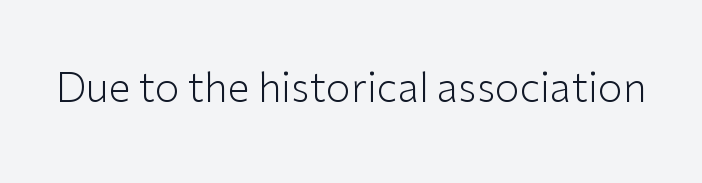
The image shows 40 px light sans-serif type, upright; set normal letter spacing, not underlined; low stroke contrast and a medium x-height.
